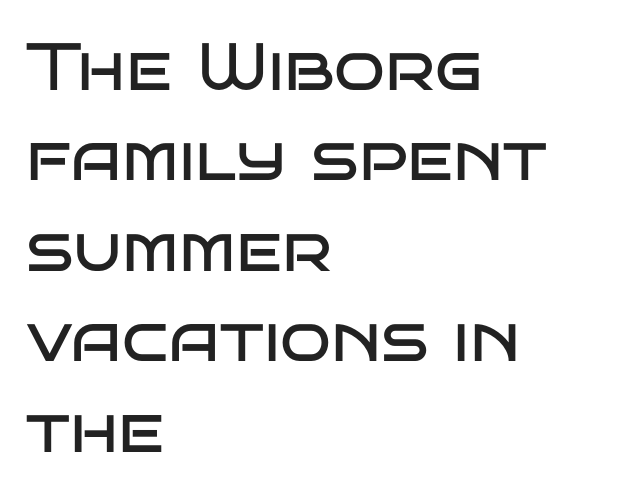
No letter is thick-stroked: the sample isn't bold. Ascenders rise straight up at ninety degrees. The letters advance in unequal steps, a hallmark of proportional type. A typesetter would label this face a sans. Layout note: lines flush left.
